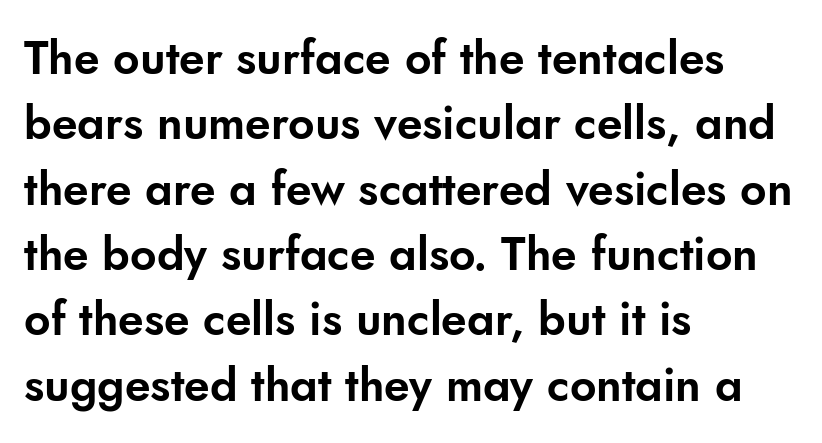
{"serif": "no", "italic": "no", "width": "normal", "stroke_contrast": "low", "x_height": "small", "monospaced": "no", "underline": "no", "align": "left", "line_spacing": "normal", "line_spacing_ratio": 1.42, "letter_spacing": "normal", "letter_spacing_em": 0.0, "glyph_px": 46}
